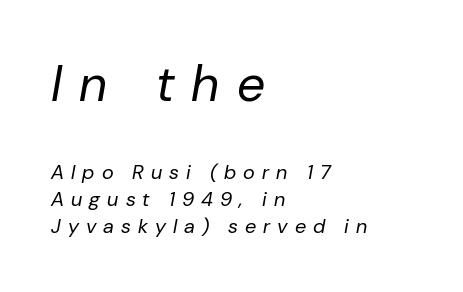
{"italic": "yes", "lean": "right", "slant_degrees": 10, "bold": "no", "weight": "regular", "width": "normal", "stroke_contrast": "low", "x_height": "medium", "monospaced": "no", "underline": "no", "align": "left", "line_spacing": "normal", "line_spacing_ratio": 1.36, "letter_spacing": "wide", "letter_spacing_em": 0.35, "larger_block": "first", "size_ratio": 2.5, "glyph_px": 50}
